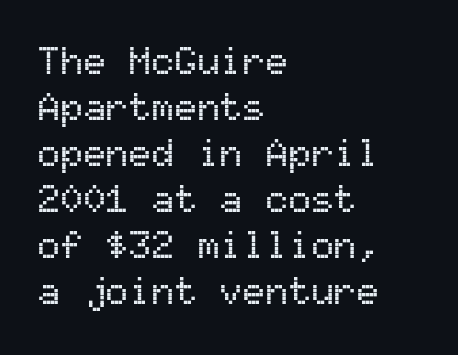
Q: Is the text italic (slanted)? A: No, it is upright.
Q: Is the typeface a serif or a sans-serif typeface? A: Sans-serif.
Q: Is the text underlined? A: No.
Q: How is the paragraph aligned? A: Left-aligned.
Q: Is the spacing between letters normal or unusually wide? A: Normal.
Q: Width (condensed, normal, or wide)? A: Normal.
Q: Stroke contrast? A: Medium.
Q: x-height? A: Medium.
Q: Monospaced? A: Yes.
